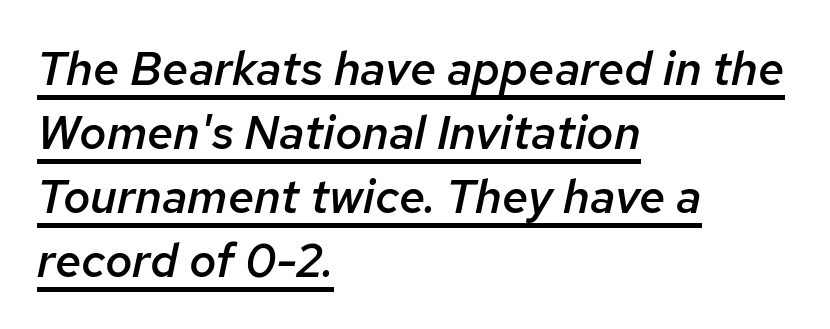
{"italic": "yes", "lean": "right", "slant_degrees": 12, "bold": "semi", "weight": "semibold", "width": "normal", "stroke_contrast": "low", "x_height": "medium", "monospaced": "no", "underline": "yes", "align": "left", "line_spacing": "normal", "line_spacing_ratio": 1.36, "letter_spacing": "normal", "letter_spacing_em": 0.0, "glyph_px": 47}
